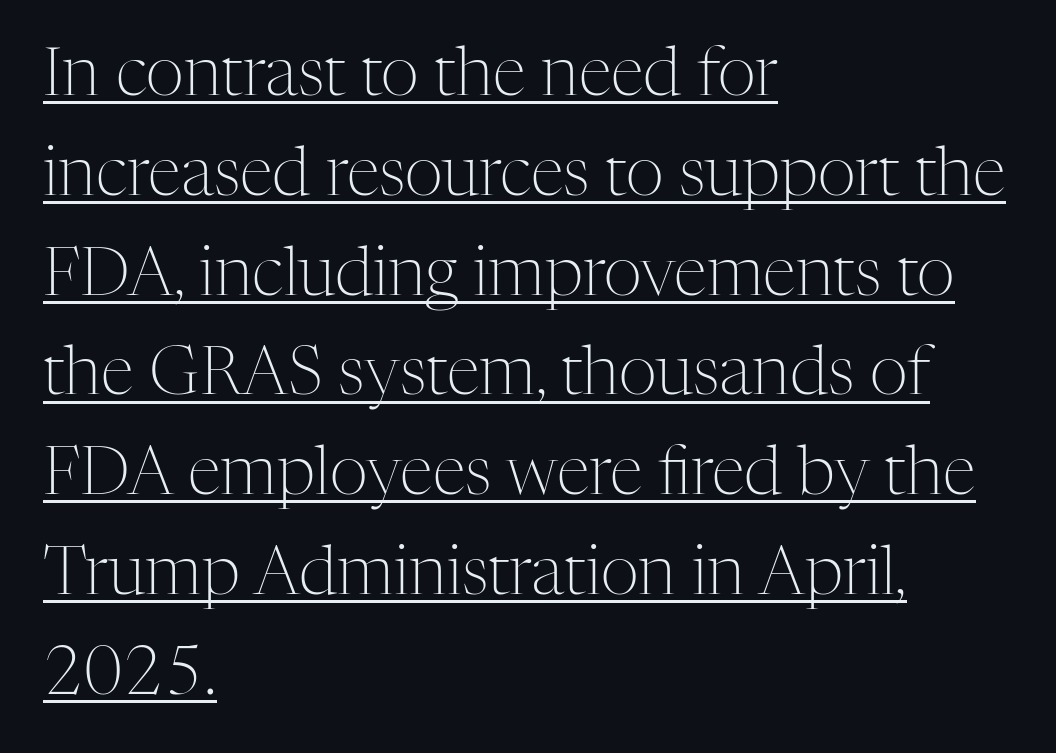
Compared with undecorated copy, this sample adds a rule below the words. Letterform terminals end in serifs throughout the passage. Leftover space on each line is placed entirely after the last word. Weight: in the light-to-regular range.
